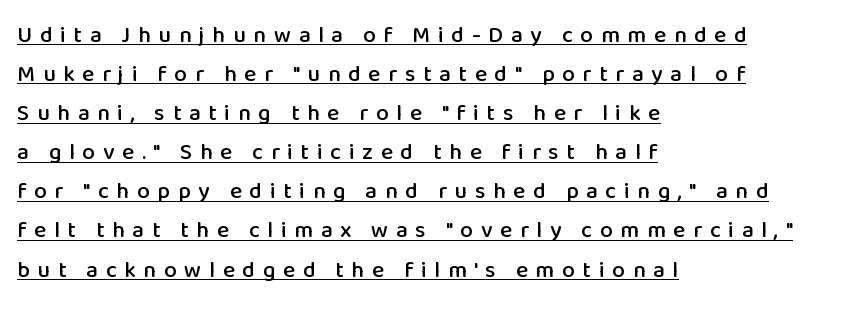
The image shows 23 px text type, upright; set left-aligned, normal line spacing (1.7x), unusually wide letter spacing (+0.33 em), underlined.
